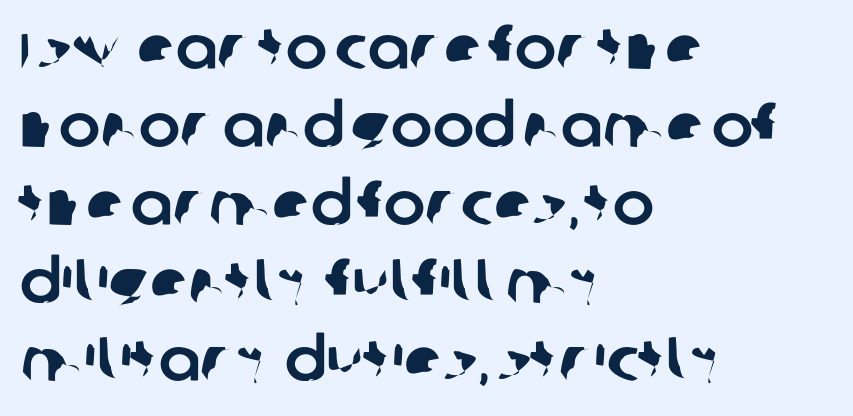
The image shows 62 px sans-serif type; set left-aligned, normal line spacing (1.26x), normal letter spacing, not underlined; low stroke contrast and a large x-height.
